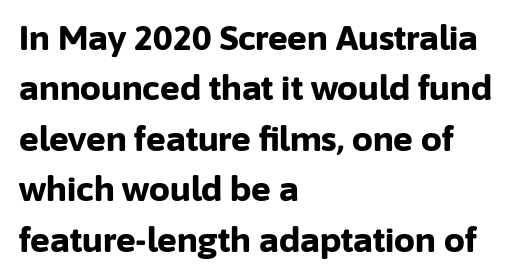
{"serif": "no", "italic": "no", "bold": "yes", "weight": "bold", "width": "normal", "stroke_contrast": "low", "x_height": "medium", "monospaced": "no", "underline": "no", "align": "left", "line_spacing": "normal", "line_spacing_ratio": 1.53, "letter_spacing": "normal", "letter_spacing_em": 0.0, "glyph_px": 33}
